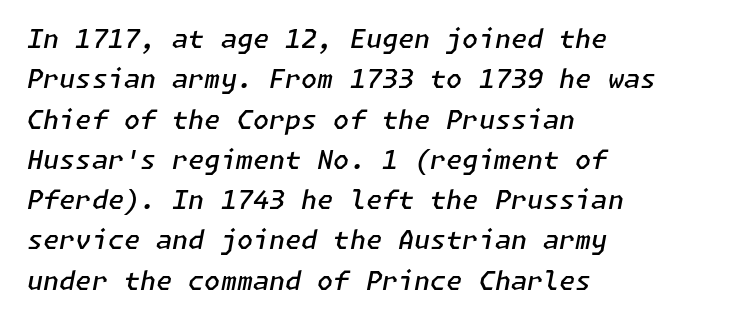
The image shows 26 px text type, italic (leaning right); set left-aligned, normal line spacing (1.55x), normal letter spacing, not underlined.
